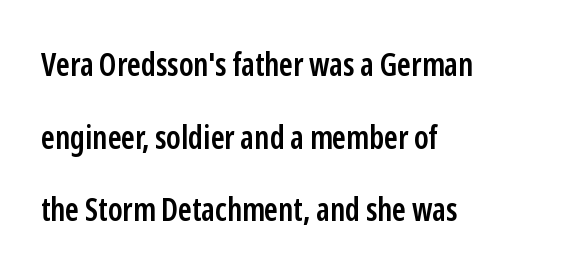
{"serif": "no", "italic": "no", "bold": "semi", "weight": "semibold", "width": "condensed", "stroke_contrast": "low", "x_height": "medium", "monospaced": "no", "underline": "no", "align": "left", "line_spacing": "loose", "line_spacing_ratio": 2.27, "letter_spacing": "normal", "letter_spacing_em": 0.0, "glyph_px": 32}
